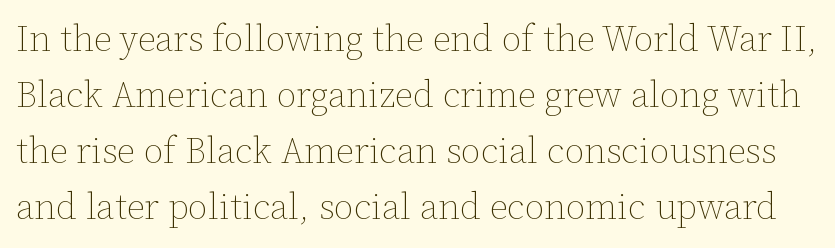
Q: Is the text bold? A: No.
Q: Is the text italic (slanted)? A: No, it is upright.
Q: Is the text underlined? A: No.
Q: Is the spacing between letters normal or unusually wide? A: Normal.
Q: Is the spacing between lines tight, normal or loose? A: Normal.
Q: Width (condensed, normal, or wide)? A: Normal.
Q: Stroke contrast? A: Low.
Q: x-height? A: Medium.
Q: Monospaced? A: No.
